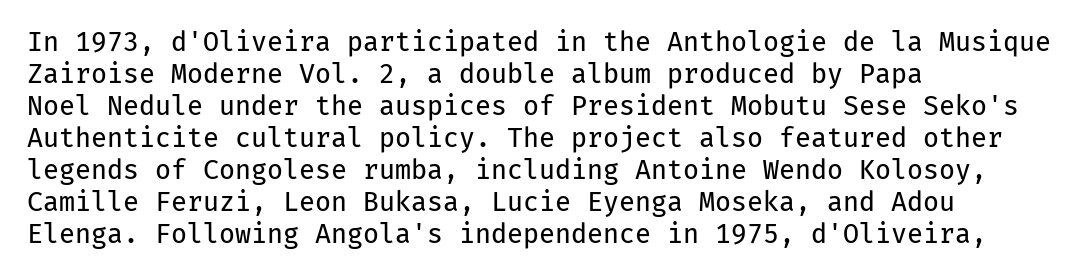
The image shows 26 px text type, upright; set left-aligned, line spacing 1.23x, normal letter spacing, not underlined.
